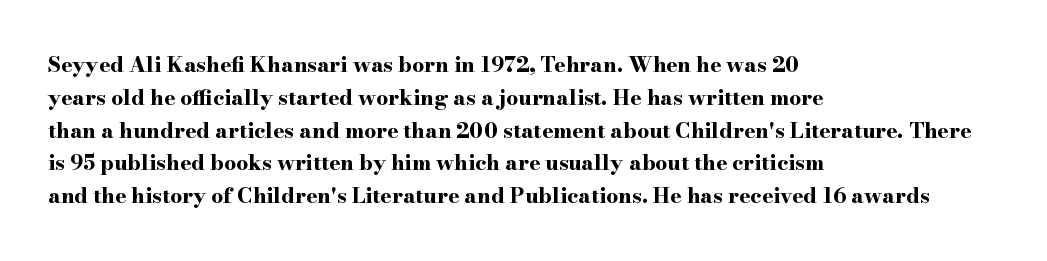
{"italic": "no", "bold": "yes", "underline": "no", "align": "left", "line_spacing": "normal", "line_spacing_ratio": 1.56, "letter_spacing": "normal", "letter_spacing_em": 0.0, "glyph_px": 21}
